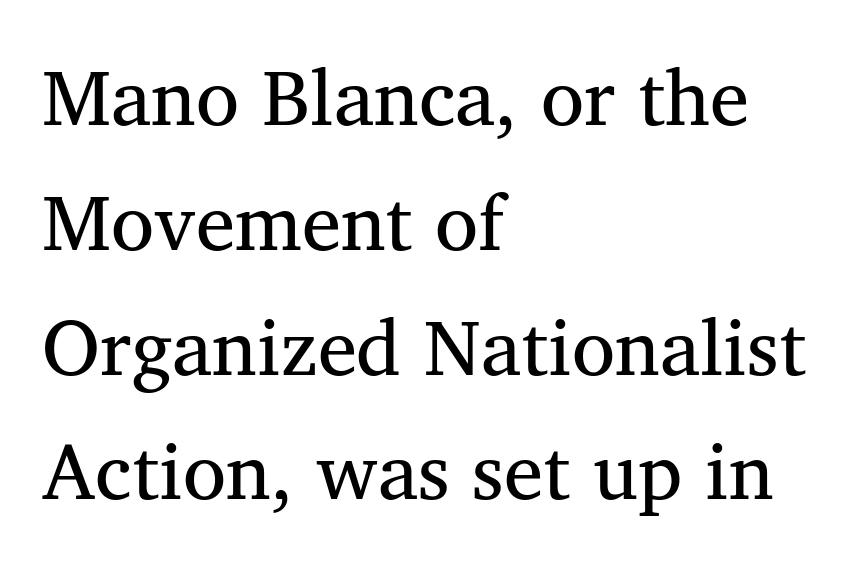
The image shows 79 px regular-weight serif type, upright; set left-aligned, normal line spacing (1.58x), normal letter spacing, not underlined; medium stroke contrast and a medium x-height.
